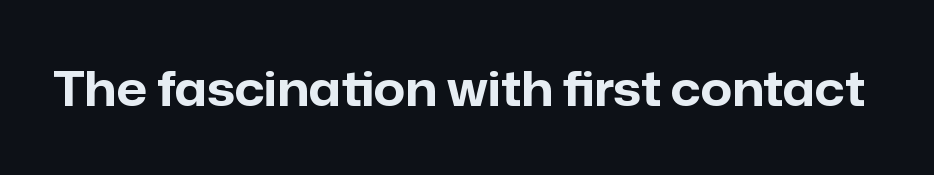
The image shows 48 px bold sans-serif type, upright; set normal letter spacing, not underlined; low stroke contrast and a medium x-height.
